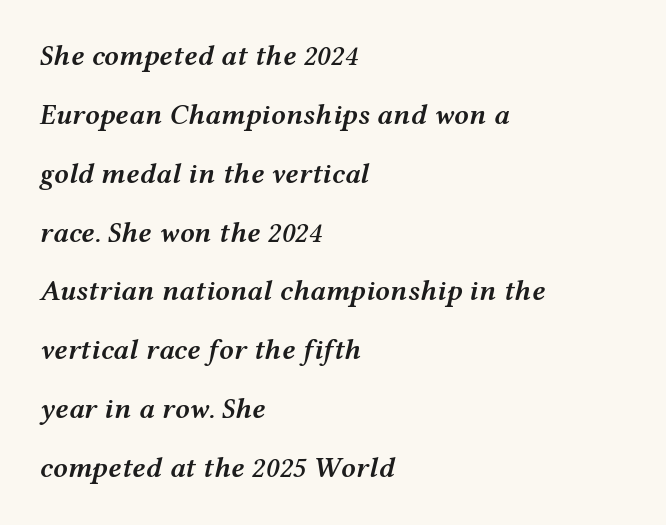
The image shows 29 px semibold, wide type, italic (leaning right); set left-aligned, loose line spacing (2.03x), normal letter spacing, not underlined; medium stroke contrast and a medium x-height.
